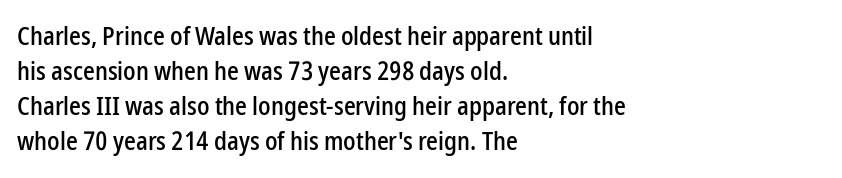
The letters stand straight up with perfectly vertical stems. Anything drawn beneath the words? Only blank space. Vertical spacing — default. Short note: letters normally spaced. Leftover space on each line is placed entirely after the last word.
